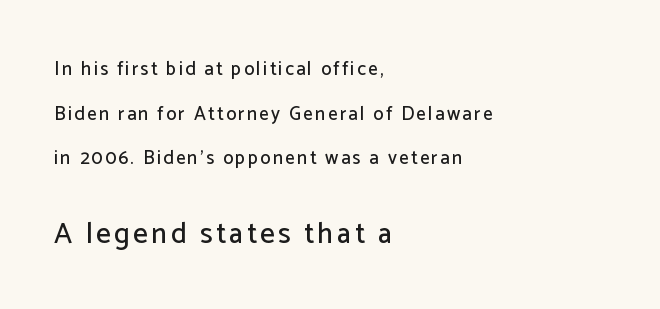
{"serif": "no", "italic": "no", "width": "normal", "stroke_contrast": "low", "x_height": "medium", "monospaced": "no", "underline": "no", "align": "left", "line_spacing": "loose", "line_spacing_ratio": 2.35, "larger_block": "second", "size_ratio": 1.53, "glyph_px": 29}
